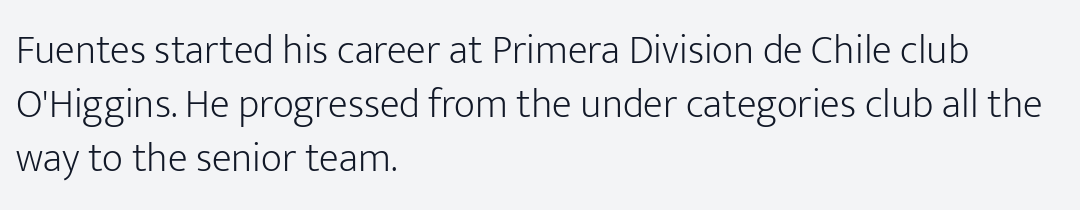
Q: Is the text bold? A: No.
Q: Is the text italic (slanted)? A: No, it is upright.
Q: Is the typeface a serif or a sans-serif typeface? A: Sans-serif.
Q: Is the text underlined? A: No.
Q: How is the paragraph aligned? A: Left-aligned.
Q: Is the spacing between letters normal or unusually wide? A: Normal.
Q: Is the spacing between lines tight, normal or loose? A: Normal.
Q: Width (condensed, normal, or wide)? A: Normal.
Q: Stroke contrast? A: Low.
Q: x-height? A: Medium.
Q: Monospaced? A: No.
